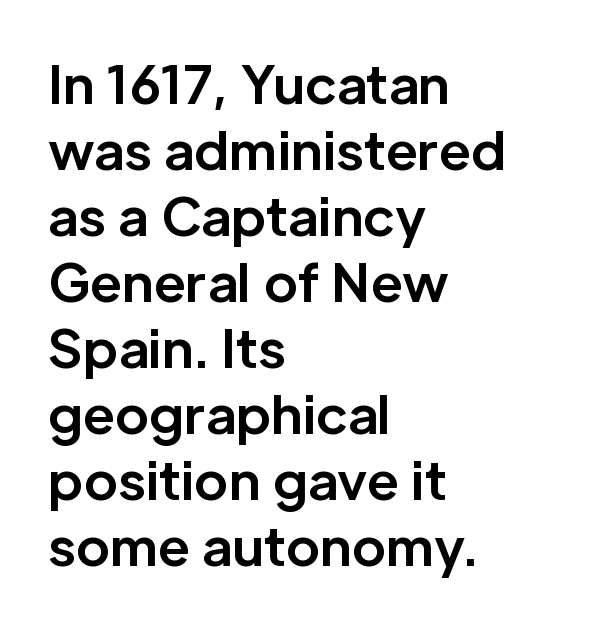
The image shows 52 px bold sans-serif type, upright; set left-aligned, normal line spacing (1.27x), normal letter spacing, not underlined; low stroke contrast and a medium x-height.
